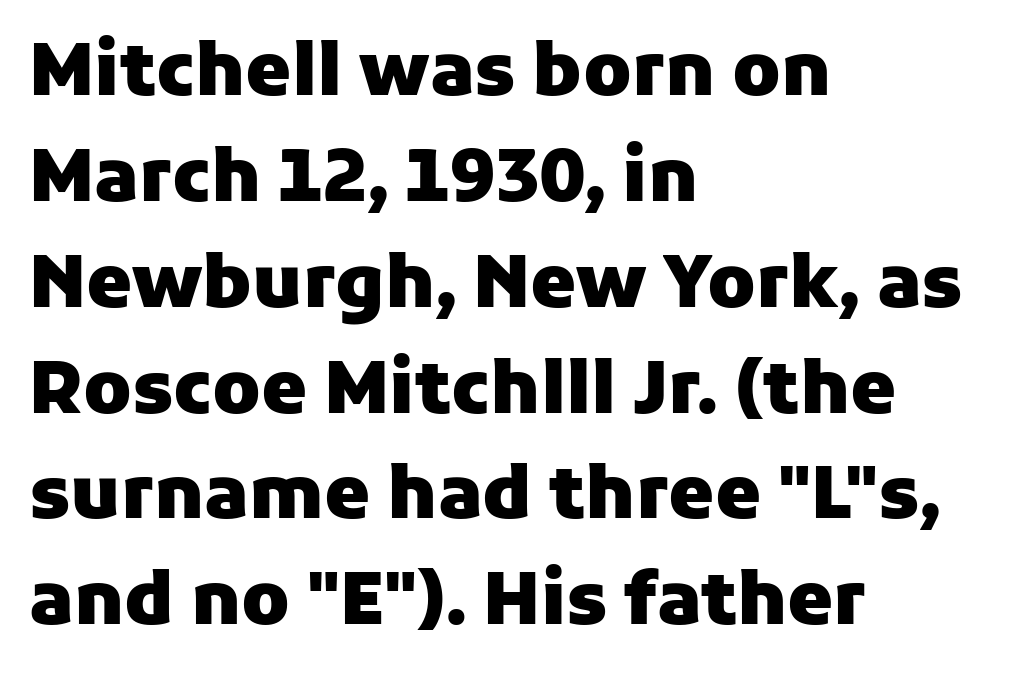
Look at the stroke-to-counter ratio: heavy, a bold. Typographically, this falls in the sans-serif category. The gap between lines stays unmarked. Nobody touched the tracking dial on this one. A normal amount of white space separates one row of letters from the next.
